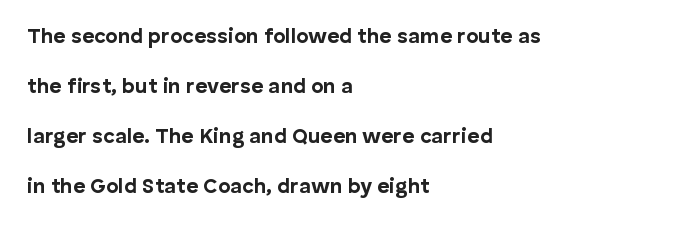
A typesetter would call this zero additional tracking. The specimen reads as upright at a glance. The paragraph shown leans on its left margin. Typesetter's note: full bold, strokes at maximum text heaviness. Letters rest on an invisible, unmarked baseline. Students, observe: this is what heavily led, spacious text looks like.
